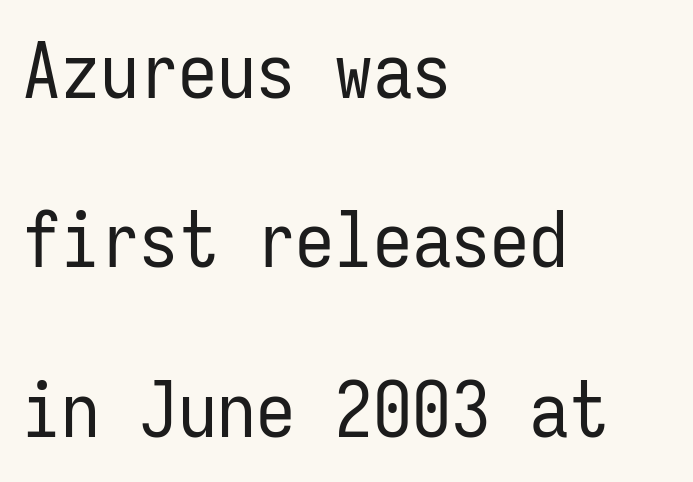
Q: Is the text bold? A: No.
Q: Is the text italic (slanted)? A: No, it is upright.
Q: Is the typeface a serif or a sans-serif typeface? A: Sans-serif.
Q: Is the text underlined? A: No.
Q: How is the paragraph aligned? A: Left-aligned.
Q: Is the spacing between letters normal or unusually wide? A: Normal.
Q: Is the spacing between lines tight, normal or loose? A: Loose.
Q: Width (condensed, normal, or wide)? A: Condensed.
Q: Stroke contrast? A: Low.
Q: x-height? A: Medium.
Q: Monospaced? A: Yes.
